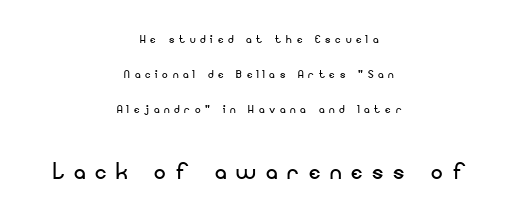
{"serif": "no", "italic": "no", "bold": "no", "weight": "regular", "width": "normal", "stroke_contrast": "low", "x_height": "small", "monospaced": "no", "underline": "no", "align": "center", "line_spacing": "loose", "line_spacing_ratio": 2.49, "letter_spacing": "wide", "letter_spacing_em": 0.34, "larger_block": "second", "size_ratio": 2.07, "glyph_px": 29}
